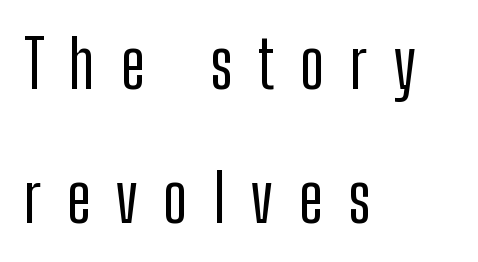
The image shows 66 px condensed sans-serif type, upright; set left-aligned, loose line spacing (2.03x), unusually wide letter spacing (+0.39 em), not underlined; low stroke contrast and a medium x-height.
